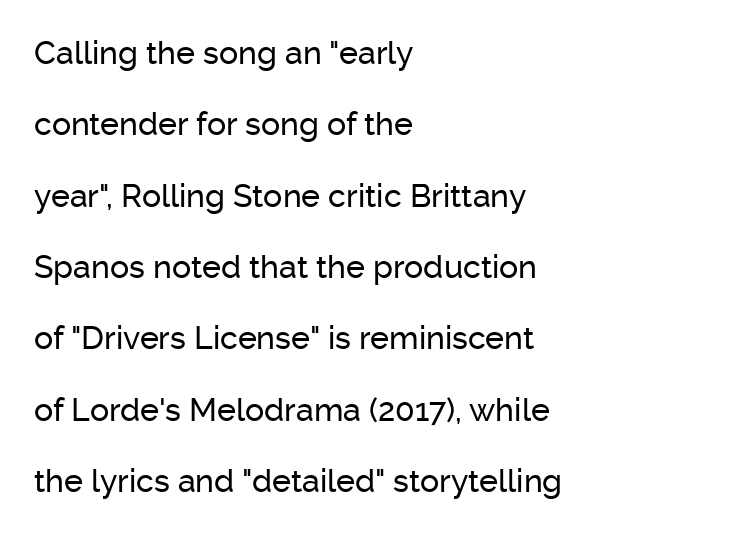
{"serif": "no", "italic": "no", "width": "normal", "stroke_contrast": "low", "x_height": "medium", "monospaced": "no", "underline": "no", "align": "left", "line_spacing": "loose", "line_spacing_ratio": 2.23, "letter_spacing": "normal", "letter_spacing_em": 0.0, "glyph_px": 32}
